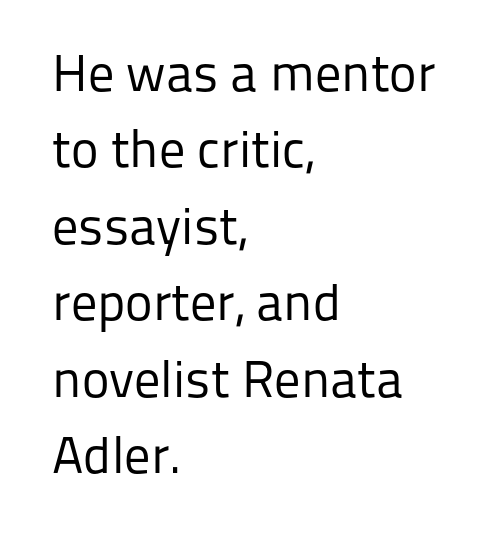
The lettering stays uniformly vertical, giving the passage a roman look. Stroke terminals: plain, sans-serif. Horizontal alignment here is leftward, the default for most running prose. Each word holds together tightly as a unit, with standard inter-letter gaps.
